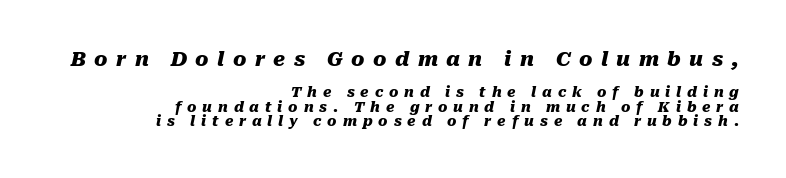
The whole block is typeset with a tilt. The face used here appears at its bigger size in the upper chunk. Every letter is thick-stroked: bold, no question. Alignment: flush right.
